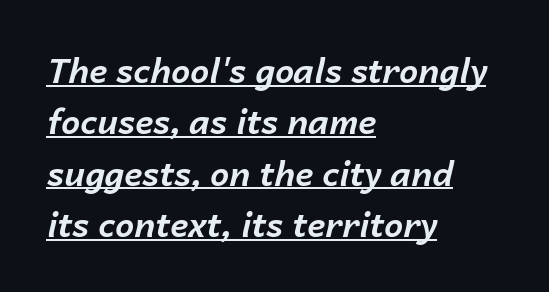
Italic? Definitely — the glyphs are oblique. Stroke thickness is high; the sample reads as a true bold. Varying glyph widths throughout — classic text-font behaviour. The letterforms sit shoulder to shoulder at normal distance. Somebody hit Ctrl+U on this one — the words are underlined.
